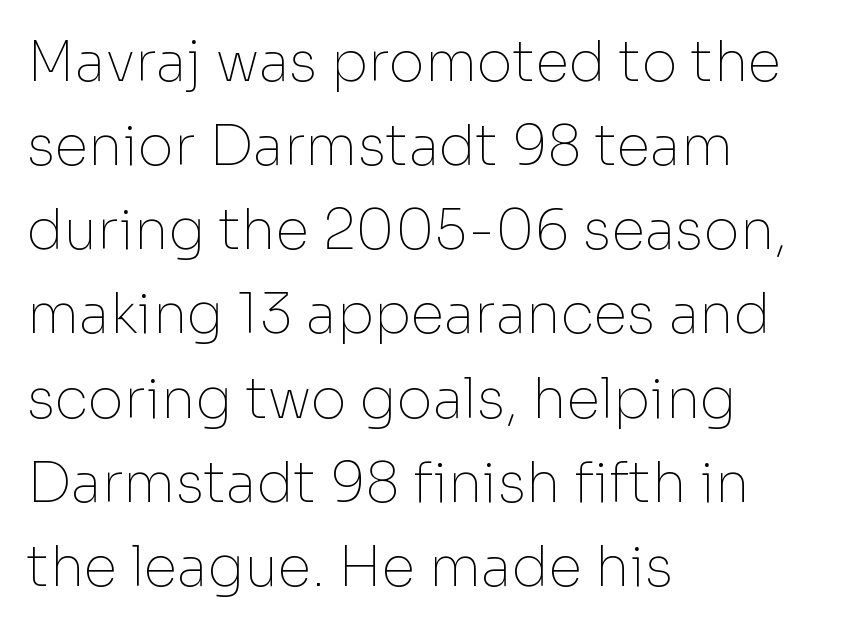
Q: Is the text bold? A: No.
Q: Is the text italic (slanted)? A: No, it is upright.
Q: Is the typeface a serif or a sans-serif typeface? A: Sans-serif.
Q: Is the text underlined? A: No.
Q: How is the paragraph aligned? A: Left-aligned.
Q: Is the spacing between letters normal or unusually wide? A: Normal.
Q: Is the spacing between lines tight, normal or loose? A: Normal.
Q: Width (condensed, normal, or wide)? A: Normal.
Q: Stroke contrast? A: Low.
Q: x-height? A: Medium.
Q: Monospaced? A: No.
